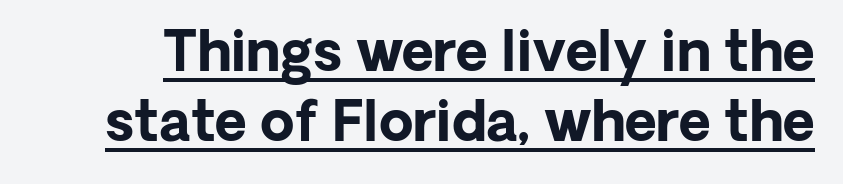
A continuous stroke trails under the words, as in a hyperlink. Is this a fixed-width face? No — the glyphs have proportional, varying widths. Stroke thickness is high; the sample reads as a true bold. Evenly set lines give the paragraph a standard silhouette. The axis of the letterforms is exactly vertical. The face used here is a sans, in the tradition of grotesques and geometrics.
